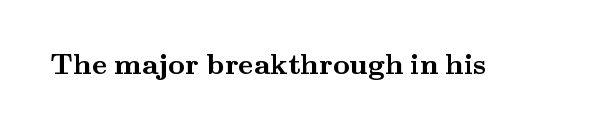
Glyph-to-glyph distance matches everyday printed text. Do the letters lean? They stand straight. Any mark beneath the type? The region is blank. To sum up the face: it has serifs. The glyphs have the mass of a bold cut.
